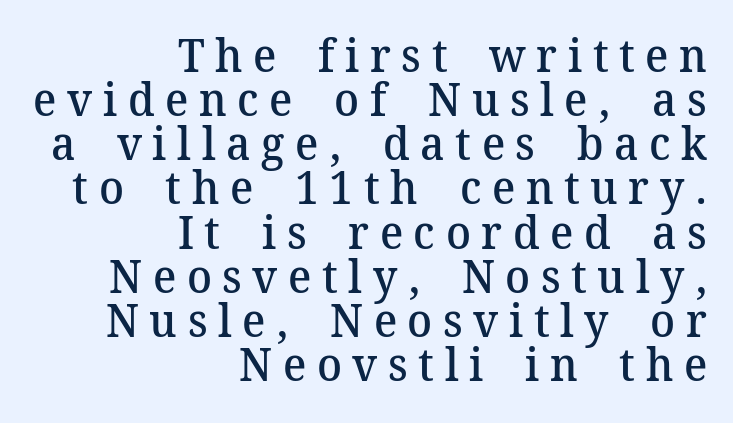
The image shows 46 px semibold serif type, upright; set right-aligned, tight line spacing (0.96x), unusually wide letter spacing (+0.23 em), not underlined; medium stroke contrast and a medium x-height.
